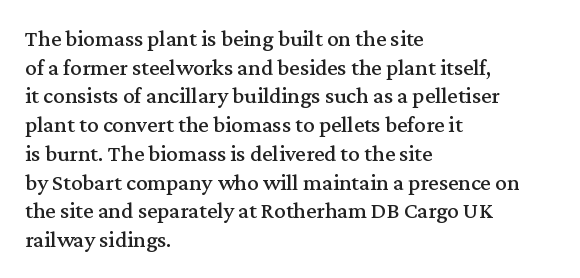
{"italic": "no", "underline": "no", "align": "left", "line_spacing": "normal", "line_spacing_ratio": 1.25, "letter_spacing": "normal", "letter_spacing_em": 0.0, "glyph_px": 23}
